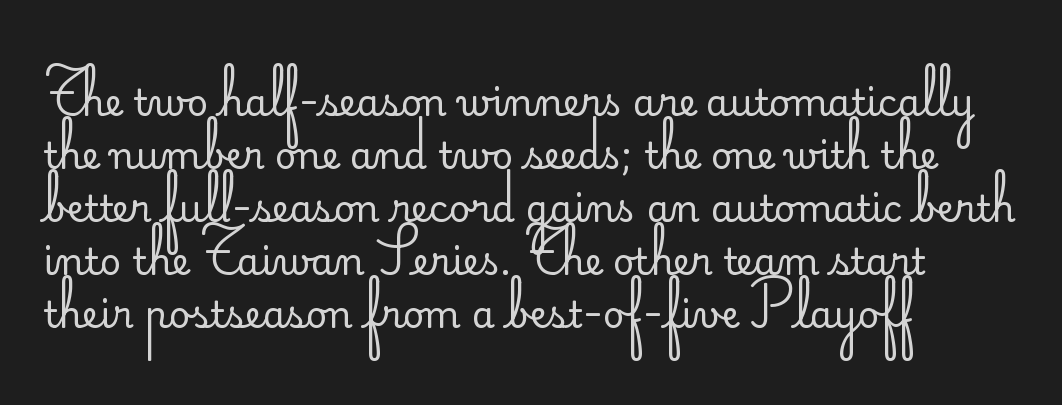
{"serif": "no", "italic": "no", "bold": "no", "weight": "regular", "width": "normal", "stroke_contrast": "low", "x_height": "small", "monospaced": "no", "underline": "no", "align": "left", "line_spacing": "normal", "line_spacing_ratio": 1.43, "letter_spacing": "normal", "letter_spacing_em": 0.0, "glyph_px": 37}
